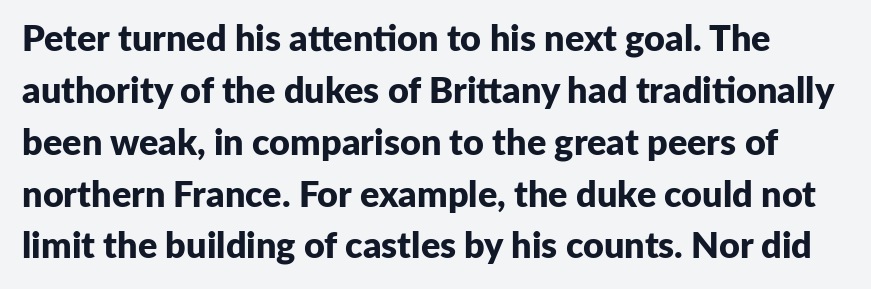
Q: Is the text bold? A: Yes.
Q: Is the text italic (slanted)? A: No, it is upright.
Q: Is the typeface a serif or a sans-serif typeface? A: Sans-serif.
Q: Is the text underlined? A: No.
Q: Is the spacing between letters normal or unusually wide? A: Normal.
Q: Is the spacing between lines tight, normal or loose? A: Normal.
Q: Width (condensed, normal, or wide)? A: Normal.
Q: Stroke contrast? A: Low.
Q: x-height? A: Medium.
Q: Monospaced? A: No.
